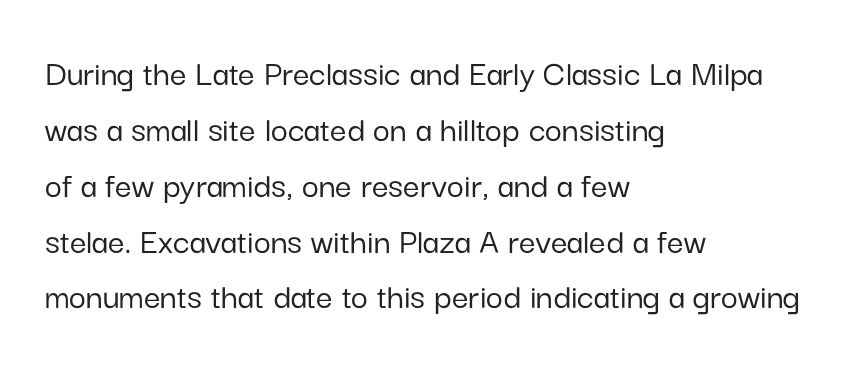
{"serif": "no", "italic": "no", "width": "normal", "stroke_contrast": "low", "x_height": "medium", "monospaced": "no", "underline": "no", "align": "left", "line_spacing": "normal", "line_spacing_ratio": 1.51, "letter_spacing": "normal", "letter_spacing_em": 0.0, "glyph_px": 37}
